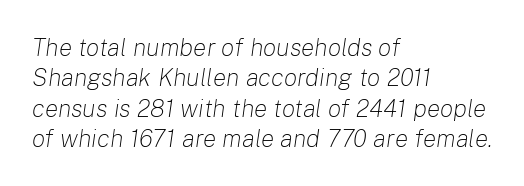
Line starts are locked; line ends wander. This sample uses an oblique cut, with every glyph tilted off the vertical. How are the letters spaced? Ordinarily, with no added tracking. Check the space under the baseline: it is left empty.
